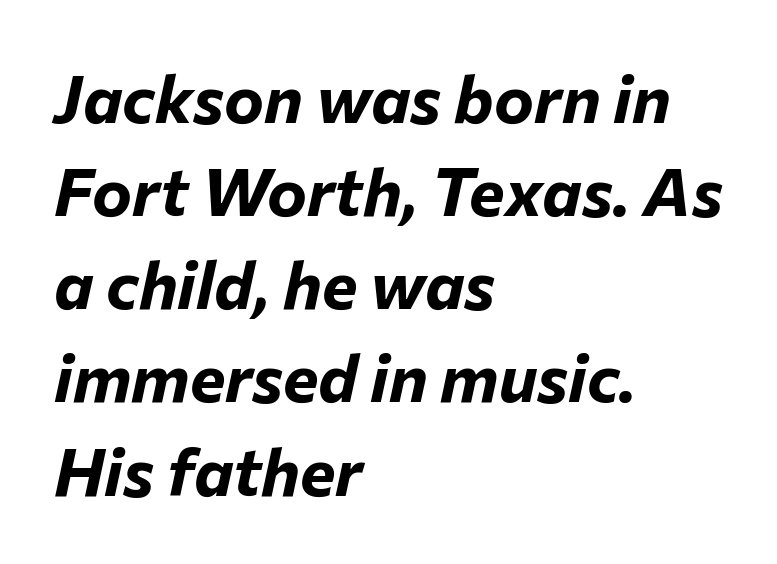
The image shows 67 px bold type, italic (leaning right); set left-aligned, normal line spacing (1.39x), normal letter spacing, not underlined; low stroke contrast and a medium x-height.
